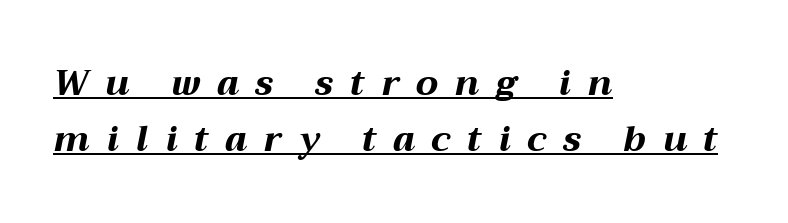
The font's italic variant was chosen for this text. This rendering features underlined lettering. Note the varied advance widths — an 'i' is clearly narrower than an 'm'. Caption: bold face, heavy strokes. Each new line begins a customary step beneath the previous one. All the whitespace from short lines collects on the right.
